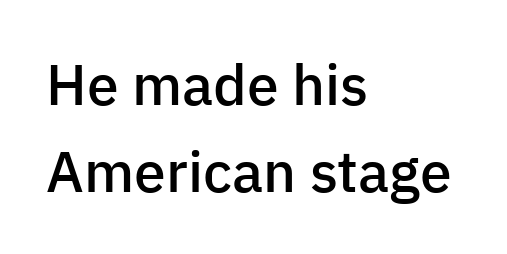
The image shows 57 px semibold sans-serif type, upright; set left-aligned, normal line spacing (1.52x), normal letter spacing, not underlined; low stroke contrast and a medium x-height.
